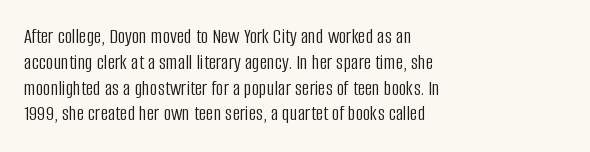
The image shows 21 px text type, upright; set left-aligned, line spacing 1.23x, normal letter spacing, not underlined.
